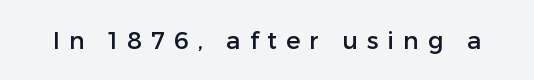
{"italic": "no", "underline": "no", "letter_spacing": "wide", "letter_spacing_em": 0.38, "glyph_px": 24}
